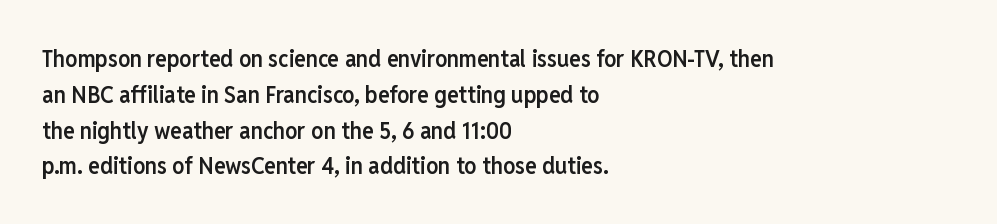
Does extra space separate the letters? No, they use regular spacing. Typographic density is moderately raised because the face is semibold. Do the letters lean? They stand straight. Each line starts at the same left margin while the right side varies. The line-height multiplier appears to be the usual default. Any mark beneath the type? The region is blank.
